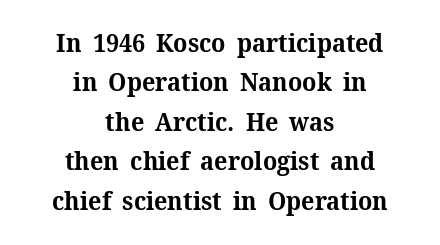
The image shows 25 px bold type, upright; set centered, normal line spacing (1.58x), normal letter spacing, not underlined.
